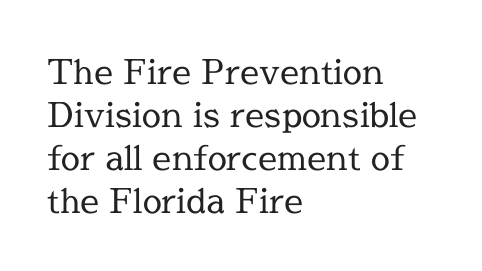
Is there any slant? The stems are plumb. The lines sit at an ordinary, default distance from one another. Spacing verdict: proportional, widths tailored to each character. Stem width sits at or under what a default text font uses. These lines stack with their left ends in a neat column. This rendering employs a face with finishing strokes, i.e., a serif.
